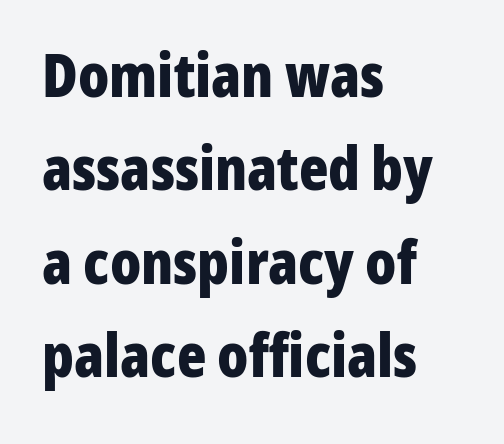
Summary of vertical rhythm: regular, with standard interline spacing. The rendering uses a bold face; every stroke is thick and dark. Serif or sans? Sans — the stroke terminals are bare. This rendering features lettering with no underline. Note the varied advance widths — an 'i' is clearly narrower than an 'm'.
